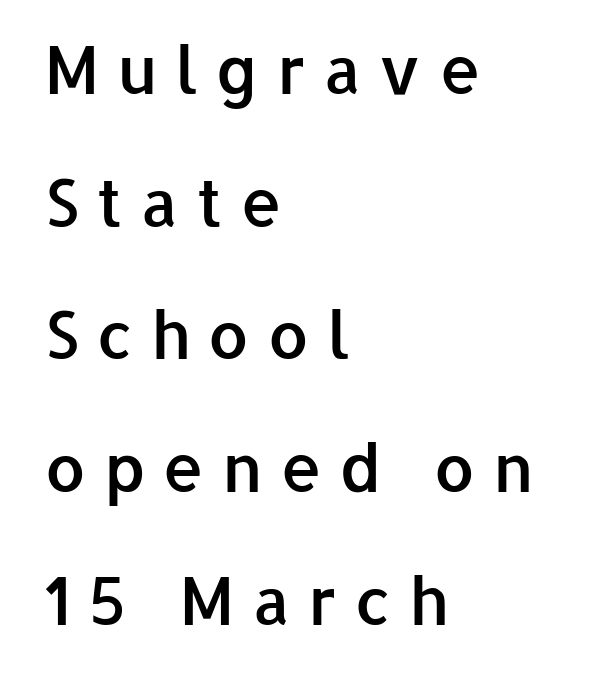
{"serif": "no", "italic": "no", "bold": "semi", "weight": "semibold", "width": "normal", "stroke_contrast": "low", "x_height": "medium", "monospaced": "no", "underline": "no", "align": "left", "line_spacing": "loose", "line_spacing_ratio": 2.01, "letter_spacing": "wide", "letter_spacing_em": 0.26, "glyph_px": 66}
